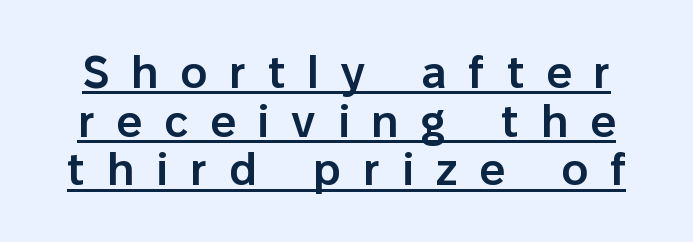
Q: Is the text bold? A: Semi-bold.
Q: Is the text italic (slanted)? A: No, it is upright.
Q: Is the typeface a serif or a sans-serif typeface? A: Sans-serif.
Q: Is the text underlined? A: Yes.
Q: Is the spacing between letters normal or unusually wide? A: Unusually wide.
Q: Is the spacing between lines tight, normal or loose? A: Tight.
Q: Width (condensed, normal, or wide)? A: Normal.
Q: Stroke contrast? A: Low.
Q: x-height? A: Medium.
Q: Monospaced? A: No.
